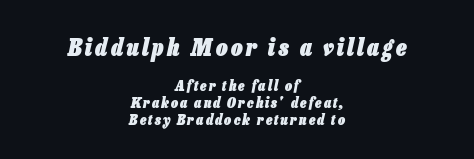
{"italic": "yes", "lean": "right", "slant_degrees": 13, "bold": "yes", "underline": "no", "align": "center", "line_spacing_ratio": 1.21, "larger_block": "first", "size_ratio": 1.64, "glyph_px": 23}
